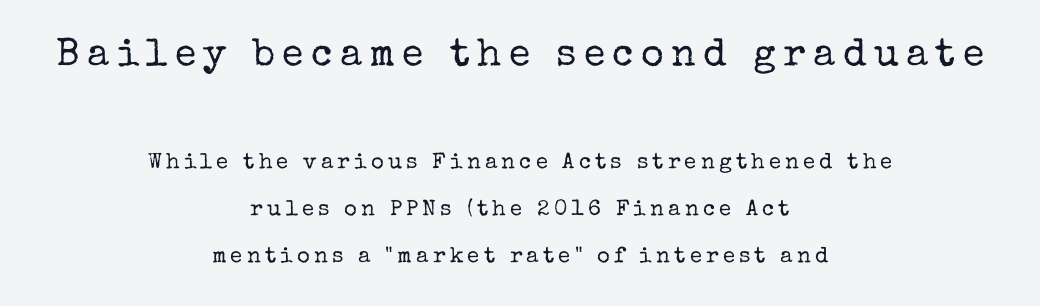
The image shows 39 px regular-weight serif type, upright; set centered, loose line spacing (2.14x), not underlined; the first (top) block is 1.77x larger; low stroke contrast and a medium x-height.
